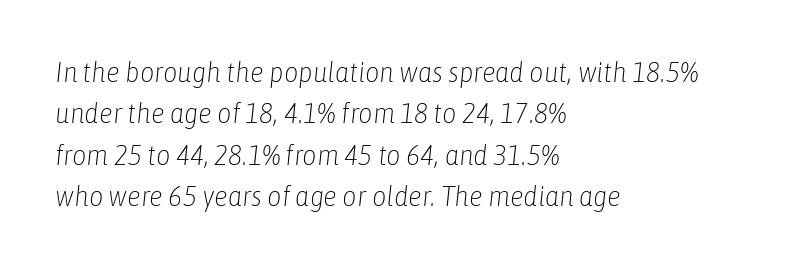
{"italic": "yes", "lean": "right", "slant_degrees": 6, "bold": "no", "weight": "light", "width": "condensed", "stroke_contrast": "low", "x_height": "medium", "monospaced": "no", "underline": "no", "align": "left", "line_spacing": "normal", "line_spacing_ratio": 1.48, "letter_spacing": "normal", "letter_spacing_em": 0.0, "glyph_px": 28}
